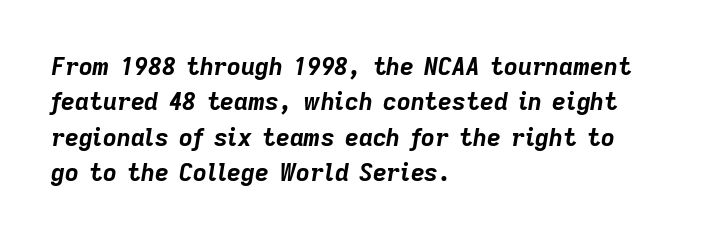
{"italic": "yes", "lean": "right", "slant_degrees": 9, "bold": "yes", "underline": "no", "align": "left", "line_spacing": "normal", "line_spacing_ratio": 1.47, "letter_spacing": "normal", "letter_spacing_em": 0.0, "glyph_px": 24}
